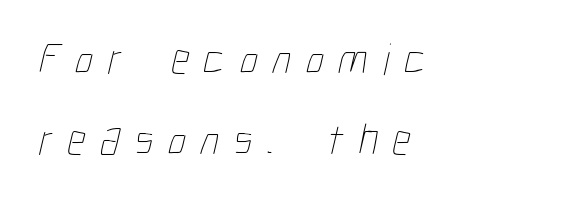
The image shows 45 px thin, condensed type; set left-aligned, line spacing 1.81x, unusually wide letter spacing (+0.33 em), not underlined; low stroke contrast and a medium x-height.
